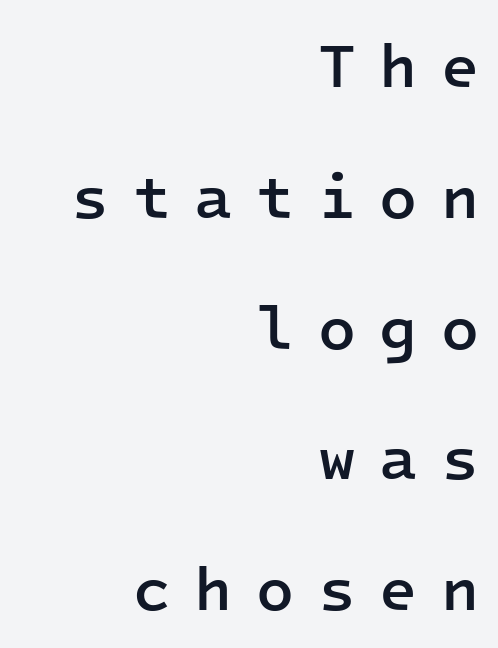
Q: Is the text bold? A: Semi-bold.
Q: Is the text italic (slanted)? A: No, it is upright.
Q: Is the typeface a serif or a sans-serif typeface? A: Sans-serif.
Q: Is the text underlined? A: No.
Q: How is the paragraph aligned? A: Right-aligned.
Q: Is the spacing between letters normal or unusually wide? A: Unusually wide.
Q: Is the spacing between lines tight, normal or loose? A: Loose.
Q: Width (condensed, normal, or wide)? A: Normal.
Q: Stroke contrast? A: Low.
Q: x-height? A: Medium.
Q: Monospaced? A: Yes.
